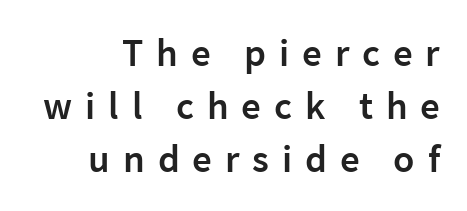
{"serif": "no", "italic": "no", "bold": "semi", "weight": "semibold", "width": "normal", "stroke_contrast": "low", "x_height": "medium", "monospaced": "no", "underline": "no", "line_spacing": "normal", "line_spacing_ratio": 1.36, "letter_spacing": "wide", "letter_spacing_em": 0.33, "glyph_px": 39}
